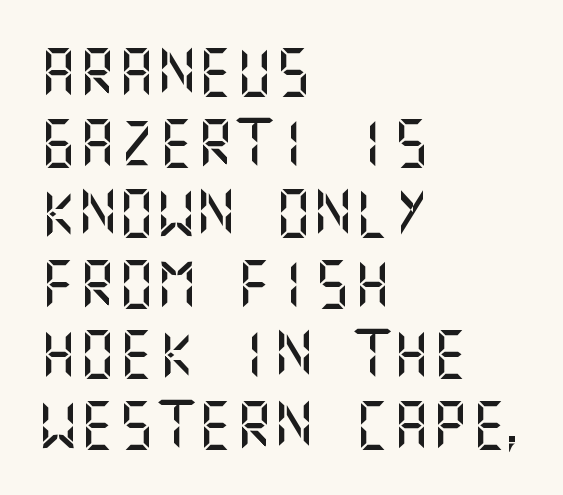
Q: Is the text italic (slanted)? A: No, it is upright.
Q: Is the typeface a serif or a sans-serif typeface? A: Sans-serif.
Q: Is the text underlined? A: No.
Q: How is the paragraph aligned? A: Left-aligned.
Q: Is the spacing between letters normal or unusually wide? A: Normal.
Q: Is the spacing between lines tight, normal or loose? A: Normal.
Q: Width (condensed, normal, or wide)? A: Normal.
Q: Stroke contrast? A: Medium.
Q: x-height? A: Large.
